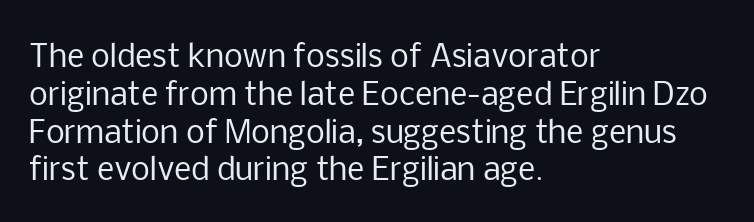
The image shows 30 px regular-weight sans-serif type, upright; set left-aligned, normal line spacing (1.26x), normal letter spacing, not underlined; low stroke contrast and a medium x-height.
